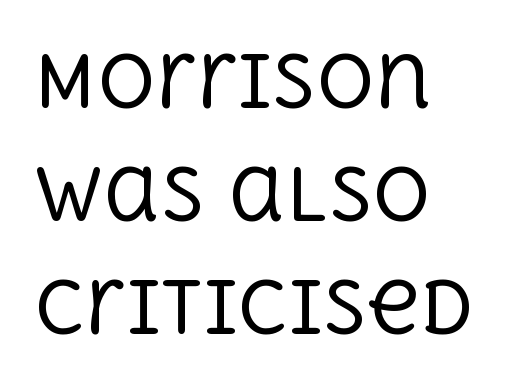
Q: Is the text bold? A: No.
Q: Is the text italic (slanted)? A: No, it is upright.
Q: Is the typeface a serif or a sans-serif typeface? A: Serif.
Q: Is the text underlined? A: No.
Q: How is the paragraph aligned? A: Left-aligned.
Q: Is the spacing between letters normal or unusually wide? A: Normal.
Q: Is the spacing between lines tight, normal or loose? A: Normal.
Q: Width (condensed, normal, or wide)? A: Normal.
Q: x-height? A: Large.
Q: Monospaced? A: No.
